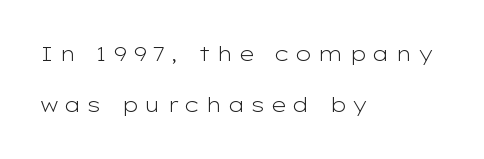
{"italic": "no", "bold": "no", "underline": "no", "align": "left", "line_spacing": "loose", "line_spacing_ratio": 2.43, "letter_spacing": "wide", "letter_spacing_em": 0.26, "glyph_px": 21}
